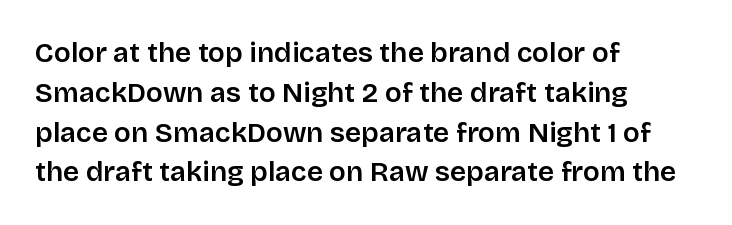
Compared with typical body copy, the letter spacing here is the same. The text block is weighted toward the left margin, trailing off unevenly rightward. Rule under the text: the space is simply empty. Vertical spacing — default. The axis of the letterforms is exactly vertical.
